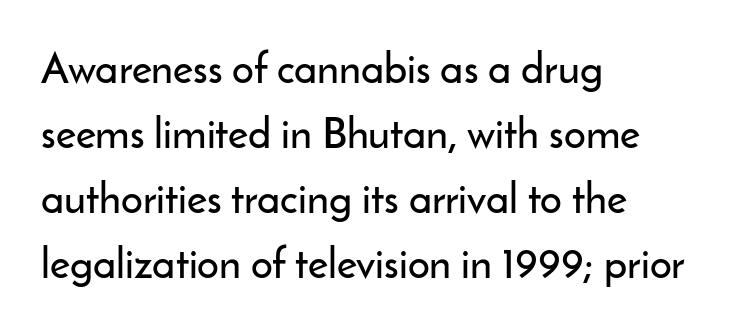
{"serif": "no", "italic": "no", "width": "normal", "stroke_contrast": "low", "x_height": "small", "monospaced": "no", "underline": "no", "align": "left", "line_spacing": "normal", "line_spacing_ratio": 1.51, "letter_spacing": "normal", "letter_spacing_em": 0.0, "glyph_px": 43}
